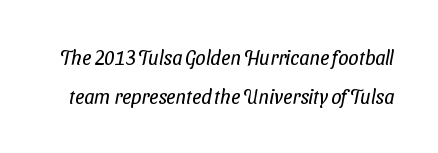
The image shows 20 px text type; set loose line spacing (1.96x), normal letter spacing, not underlined.
